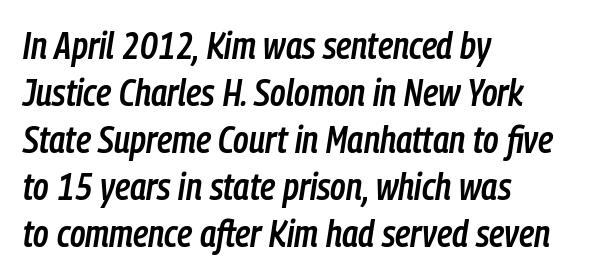
The text block is weighted toward the left margin, trailing off unevenly rightward. Set as a demibold, roughly 600 on the weight scale. This sample has the flowing, uneven cadence of proportional lettering. The face used here is rendered with its standard letterfit.
